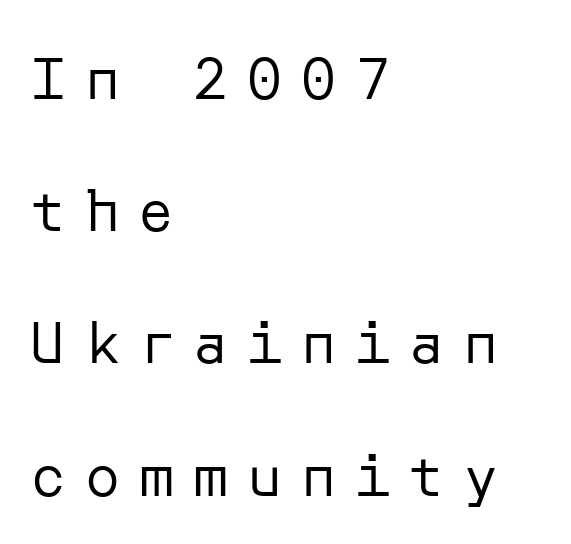
The image shows 58 px regular-weight sans-serif type, upright; set left-aligned, loose line spacing (2.28x), unusually wide letter spacing (+0.33 em), not underlined; low stroke contrast and a medium x-height.
